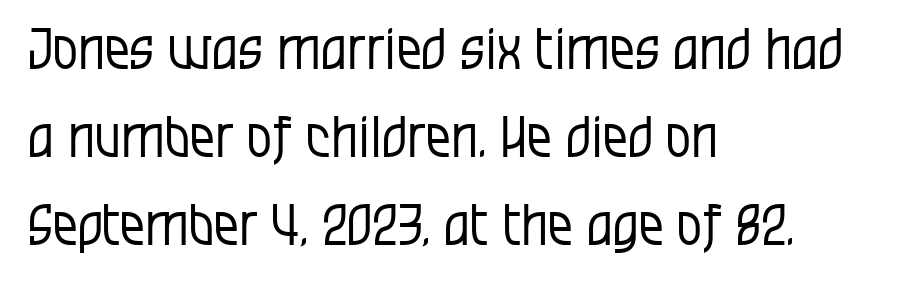
Q: Is the text bold? A: No.
Q: Is the text italic (slanted)? A: No, it is upright.
Q: Is the typeface a serif or a sans-serif typeface? A: Sans-serif.
Q: Is the text underlined? A: No.
Q: How is the paragraph aligned? A: Left-aligned.
Q: Is the spacing between letters normal or unusually wide? A: Normal.
Q: Is the spacing between lines tight, normal or loose? A: Normal.
Q: Width (condensed, normal, or wide)? A: Condensed.
Q: Stroke contrast? A: Low.
Q: x-height? A: Large.
Q: Monospaced? A: No.
